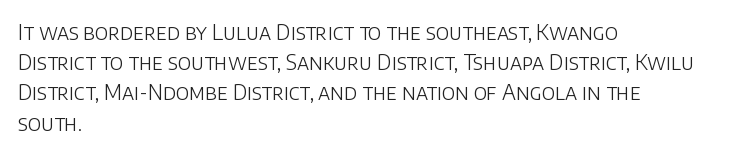
The image shows 21 px text type, upright; set left-aligned, normal line spacing (1.44x), normal letter spacing, not underlined.
